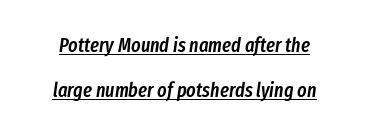
The image shows 20 px text type, italic (leaning right); set loose line spacing (2.26x), normal letter spacing, underlined.
